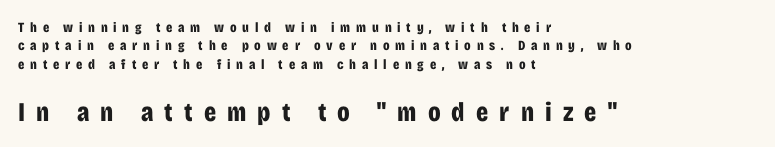
Q: Is the text bold? A: Yes.
Q: Is the text italic (slanted)? A: No, it is upright.
Q: Is the text underlined? A: No.
Q: How is the paragraph aligned? A: Left-aligned.
Q: Is the spacing between letters normal or unusually wide? A: Unusually wide.
Q: Is the spacing between lines tight, normal or loose? A: Normal.
Q: Which block of text is set in a larger size, the first (top) or the second (bottom)? A: The second (bottom) one.
